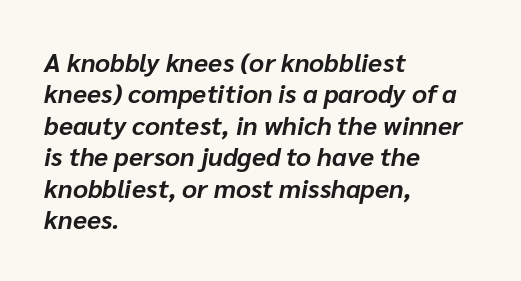
The image shows 26 px bold type, italic (leaning right); set left-aligned, line spacing 1.21x, normal letter spacing, not underlined.
